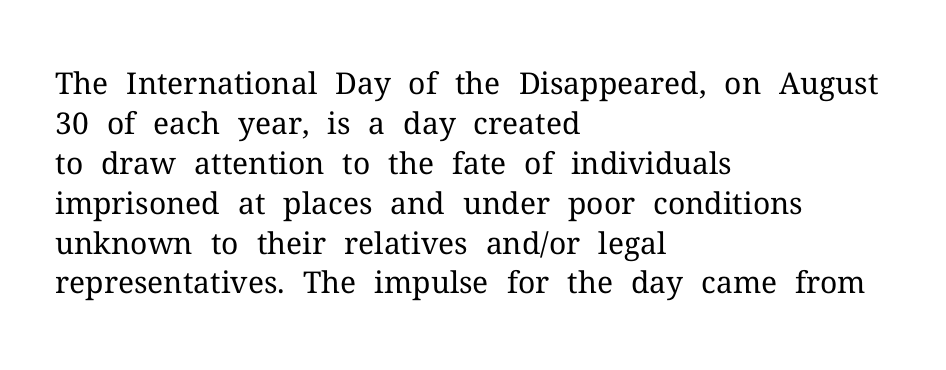
{"serif": "yes", "italic": "no", "bold": "no", "weight": "regular", "width": "normal", "stroke_contrast": "medium", "x_height": "medium", "monospaced": "no", "underline": "no", "align": "left", "line_spacing": "normal", "line_spacing_ratio": 1.33, "letter_spacing": "normal", "letter_spacing_em": 0.0, "glyph_px": 30}
